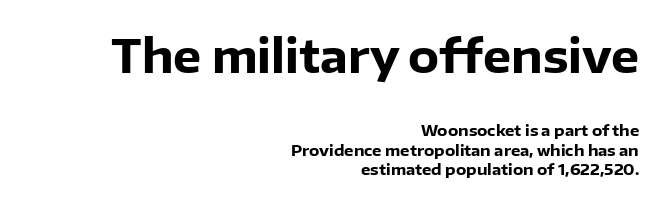
The image shows 45 px heavy sans-serif type, upright; set right-aligned, normal line spacing (1.3x), normal letter spacing, not underlined; the first (top) block is 3.0x larger; low stroke contrast and a medium x-height.
